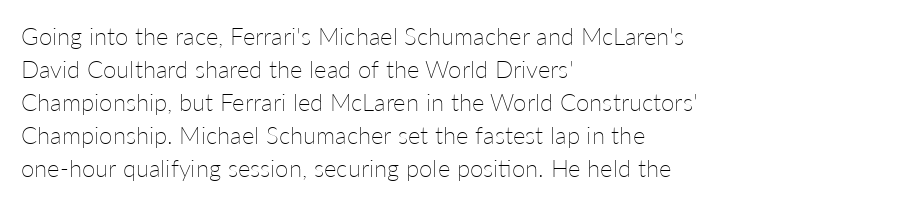
The image shows 24 px text type, upright; set left-aligned, normal line spacing (1.38x), normal letter spacing, not underlined.
